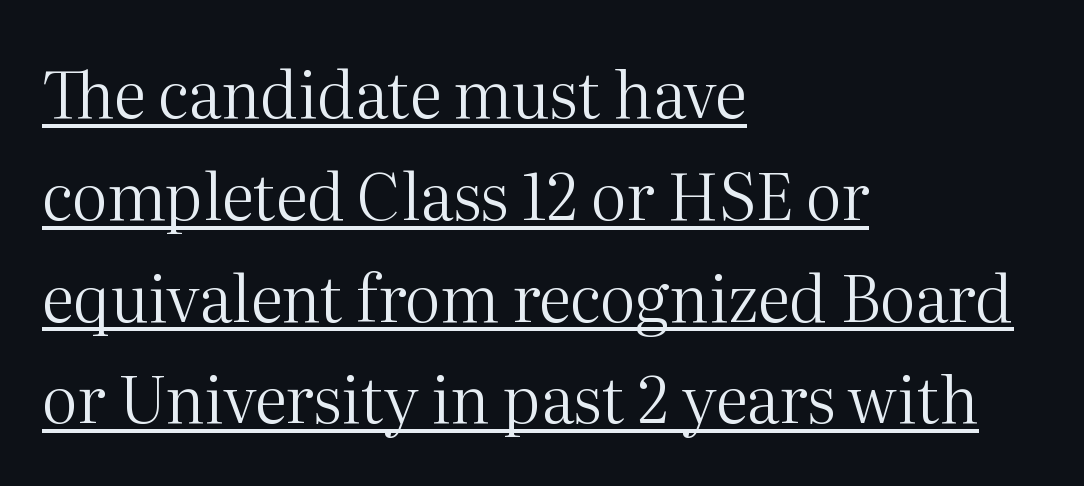
The image shows 64 px regular-weight serif type, upright; set left-aligned, normal line spacing (1.59x), normal letter spacing, underlined; medium stroke contrast and a medium x-height.
